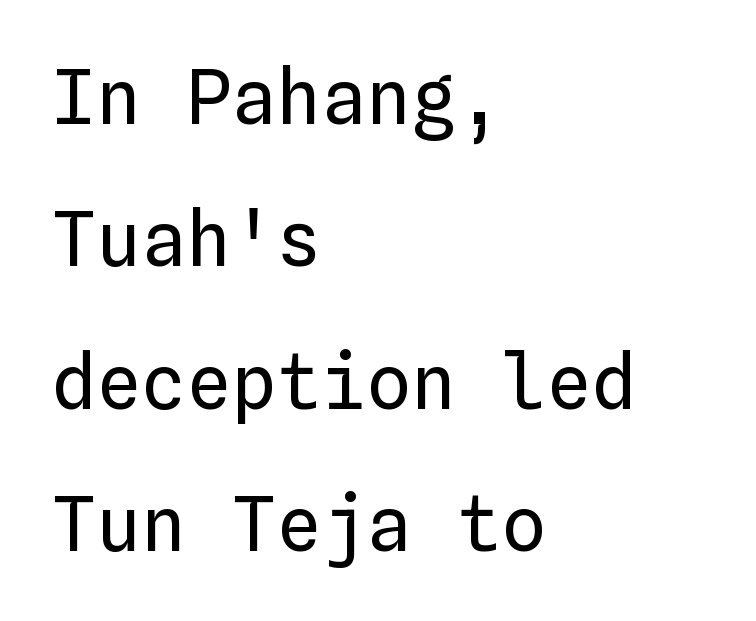
{"italic": "no", "bold": "no", "weight": "regular", "width": "normal", "stroke_contrast": "low", "x_height": "medium", "monospaced": "yes", "underline": "no", "align": "left", "line_spacing": "loose", "line_spacing_ratio": 1.9, "letter_spacing": "normal", "letter_spacing_em": 0.0, "glyph_px": 75}
